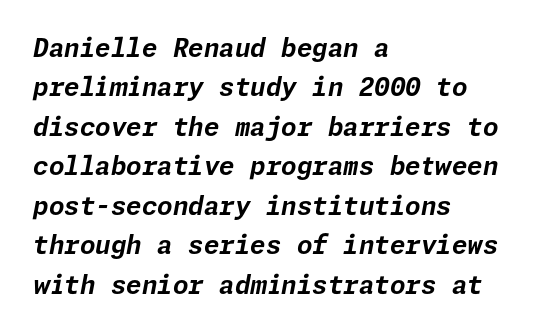
Unmarked baselines from the first word to the last. Compared with typical paragraphs, the rows here are spaced about the same. Look at the tracking — it's just the regular setting, nothing added. The characters look thick and weighty, a clear bold.
